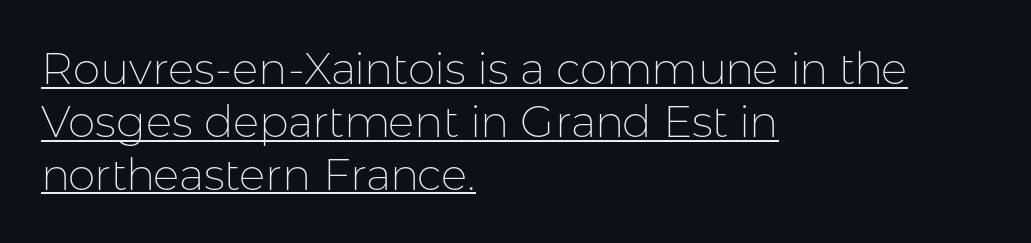
The letterforms sit at book weight or below. Here the designer chose a conventional face with non-uniform glyph widths. The lines in this sample share a left origin and differ only in where they stop. The face used here appears with an underline applied. To sum up the face: it is a sans, with no serifs.
